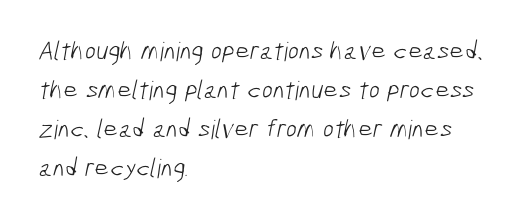
The image shows 26 px text type; set left-aligned, normal line spacing (1.5x), normal letter spacing, not underlined.
